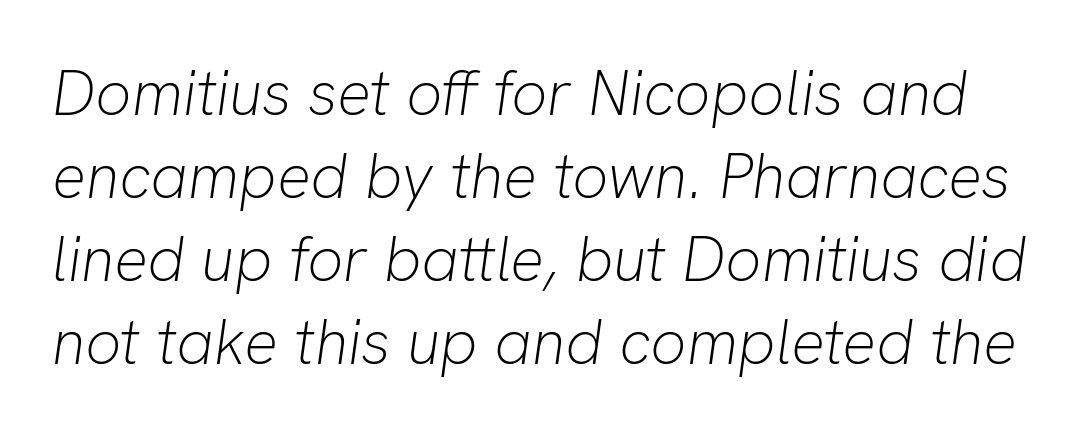
The image shows 63 px light type, italic (leaning right); set normal line spacing (1.32x), normal letter spacing, not underlined; low stroke contrast and a medium x-height.
